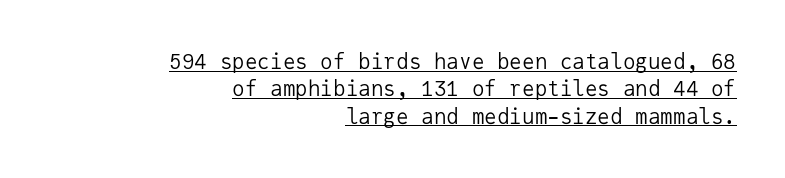
{"italic": "no", "bold": "no", "underline": "yes", "align": "right", "line_spacing": "normal", "line_spacing_ratio": 1.3, "letter_spacing": "normal", "letter_spacing_em": 0.0, "glyph_px": 21}
